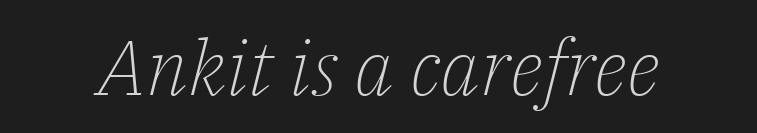
{"serif": "yes", "italic": "yes", "lean": "right", "slant_degrees": 14, "bold": "no", "weight": "light", "width": "normal", "stroke_contrast": "low", "x_height": "medium", "monospaced": "no", "underline": "no", "letter_spacing": "normal", "letter_spacing_em": 0.0, "glyph_px": 77}
